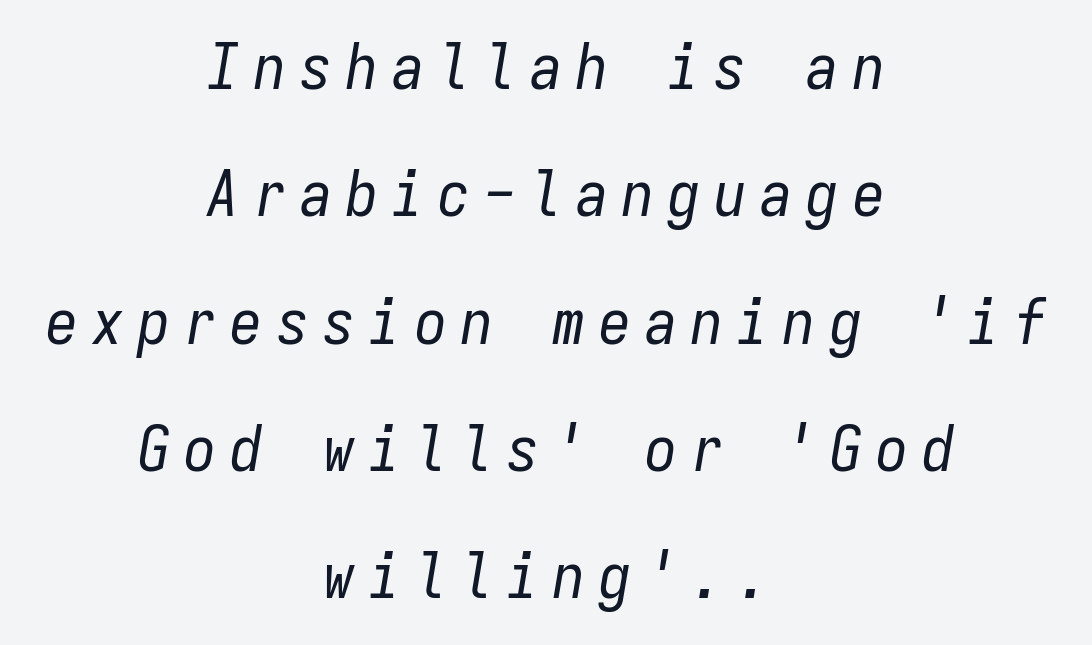
A typesetter would call this monospace, since all characters share one set width. It's the slanting kind of type. The gaps between neighbouring characters are conspicuously large. The baseline area is clear. The face looks like a standard text weight, possibly lighter.
